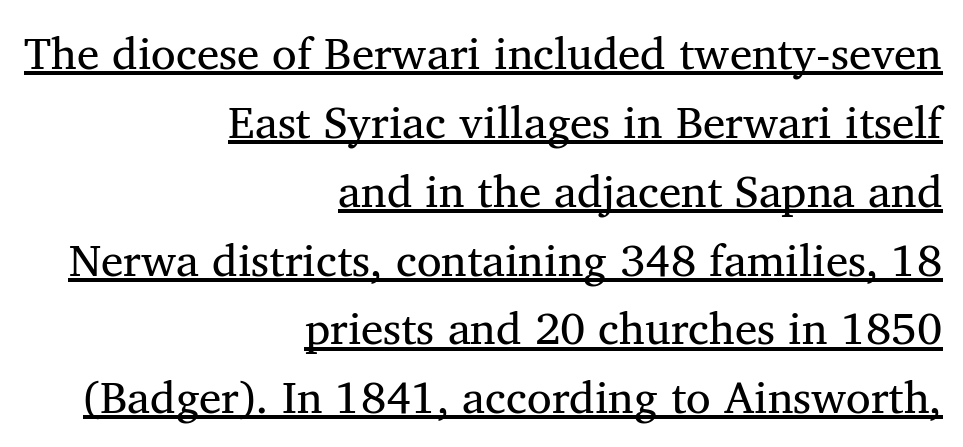
To sum up the face: it has serifs. In terms of posture, this sample is upright. Is this a fixed-width face? No — the glyphs have proportional, varying widths. Letters have the restrained weight of plain body copy at most. Is there much room between lines? A standard amount, neither cramped nor airy.
